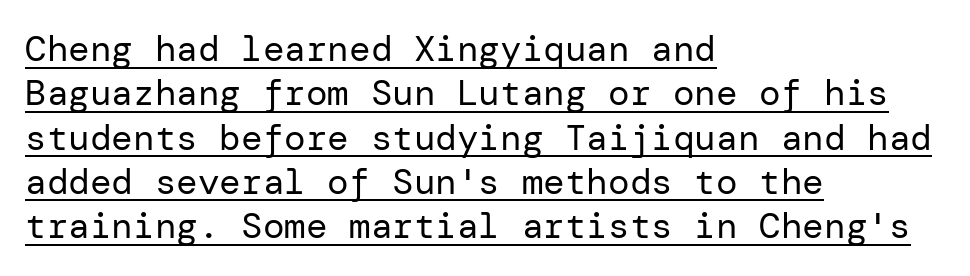
The image shows 36 px regular-weight sans-serif type, upright; set left-aligned, line spacing 1.23x, normal letter spacing, underlined; low stroke contrast and a medium x-height.
